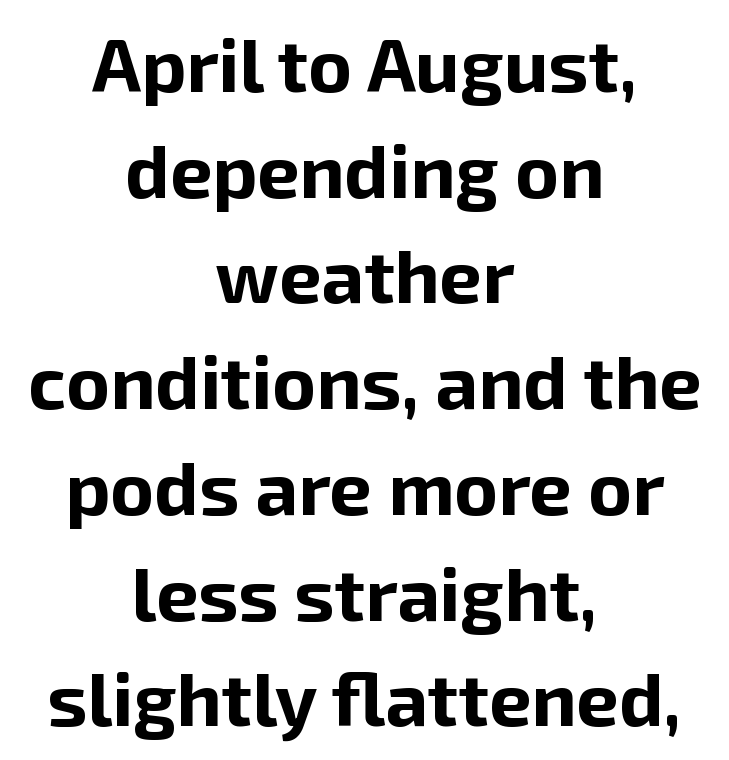
On the weight axis this lands at bold, roughly 700. A typesetter would mark this as roman, not italic. The designer went with a sans here, leaving each stem footless. Any mark beneath the type? The region is blank. Looks like regular typesetting: each glyph gets only the width it needs.
